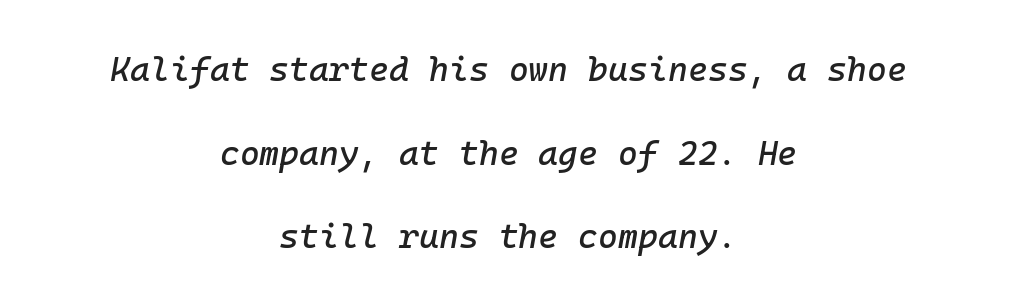
This sample uses plain, unmodified letter spacing. Observe the lean: these are italic letterforms. The compositor balanced each line on the midline. Check under the words: just untouched page. Leading is clearly above the norm, producing a sparse column.
